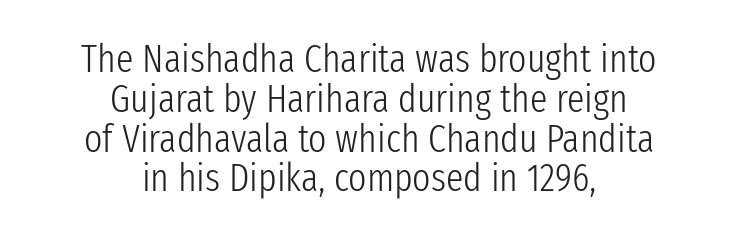
Q: Is the text bold? A: No.
Q: Is the text italic (slanted)? A: No, it is upright.
Q: Is the typeface a serif or a sans-serif typeface? A: Sans-serif.
Q: Is the text underlined? A: No.
Q: How is the paragraph aligned? A: Centered.
Q: Is the spacing between letters normal or unusually wide? A: Normal.
Q: Is the spacing between lines tight, normal or loose? A: Tight.
Q: Width (condensed, normal, or wide)? A: Condensed.
Q: Stroke contrast? A: Low.
Q: x-height? A: Medium.
Q: Monospaced? A: No.
